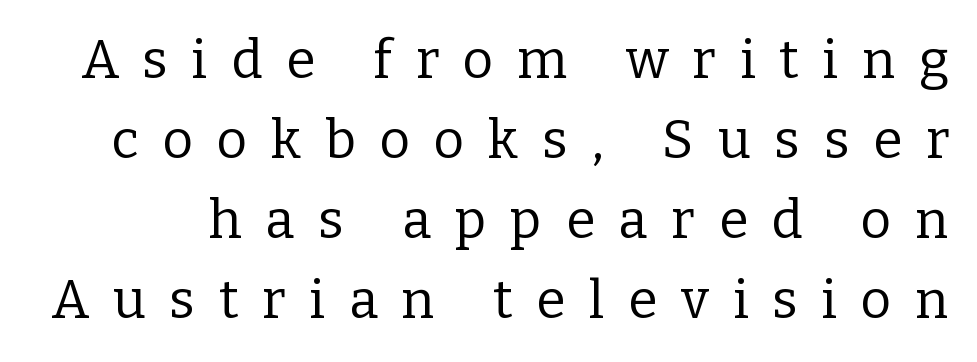
Q: Is the text bold? A: No.
Q: Is the text italic (slanted)? A: No, it is upright.
Q: Is the typeface a serif or a sans-serif typeface? A: Serif.
Q: Is the text underlined? A: No.
Q: Is the spacing between letters normal or unusually wide? A: Unusually wide.
Q: Is the spacing between lines tight, normal or loose? A: Normal.
Q: Width (condensed, normal, or wide)? A: Normal.
Q: Stroke contrast? A: Low.
Q: x-height? A: Medium.
Q: Monospaced? A: No.
